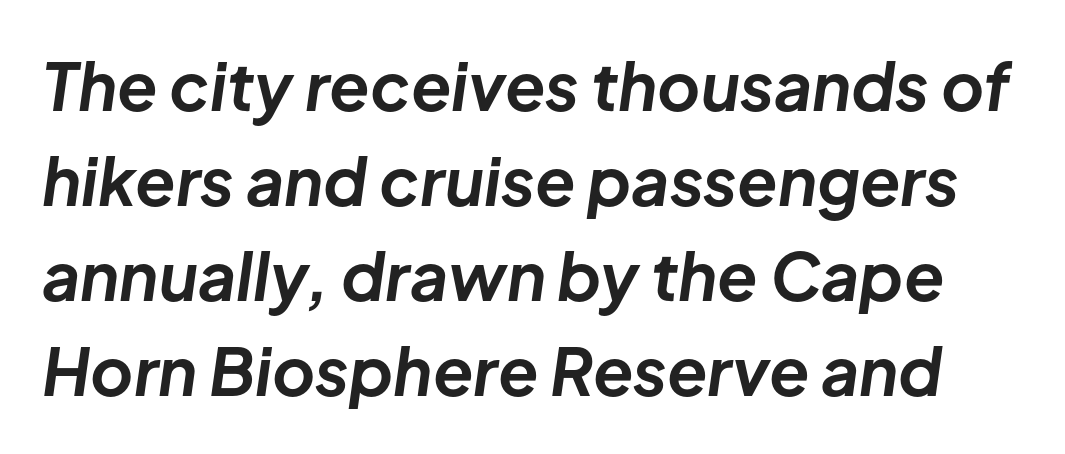
Look at the tracking — it's just the regular setting, nothing added. Descenders hang freely into open space. A typesetter would call this proportional, since set widths differ per character. Honestly, the row spacing looks completely unremarkable. How heavy is the stroke? Heavy — this is a bold.
